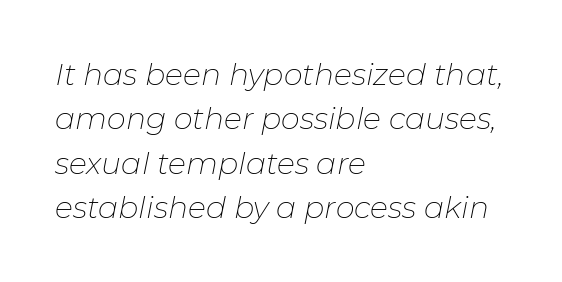
The image shows 30 px thin type, italic (leaning right); set left-aligned, normal line spacing (1.48x), normal letter spacing, not underlined; low stroke contrast and a medium x-height.
